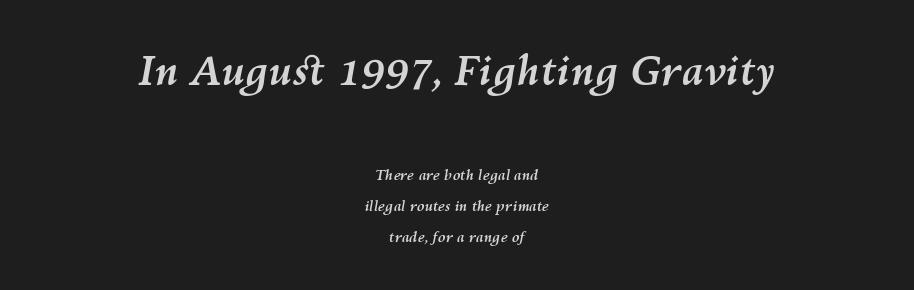
The image shows 41 px semibold type, italic (leaning right); set centered, loose line spacing (2.21x), normal letter spacing, not underlined; the first (top) block is 2.93x larger; medium stroke contrast and a medium x-height.
